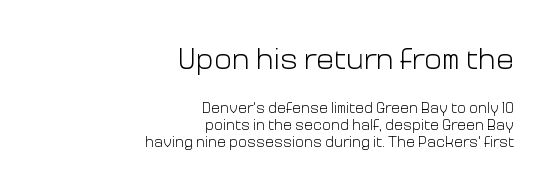
{"serif": "no", "italic": "no", "bold": "no", "weight": "light", "width": "normal", "stroke_contrast": "low", "x_height": "medium", "monospaced": "no", "underline": "no", "align": "right", "line_spacing": "tight", "line_spacing_ratio": 1.11, "letter_spacing": "normal", "letter_spacing_em": 0.0, "larger_block": "first", "size_ratio": 2.0, "glyph_px": 30}
